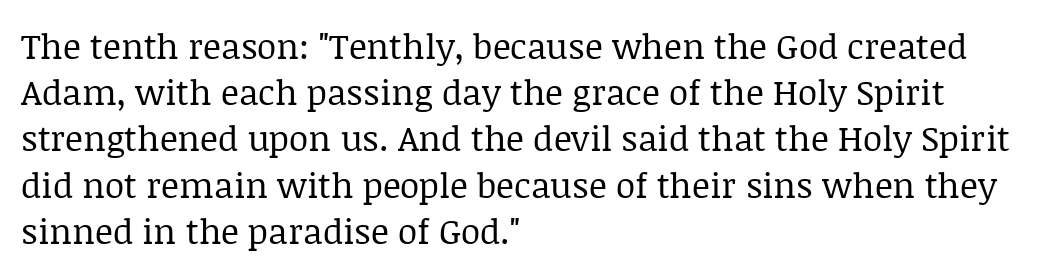
Q: Is the text bold? A: No.
Q: Is the text italic (slanted)? A: No, it is upright.
Q: Is the typeface a serif or a sans-serif typeface? A: Serif.
Q: Is the text underlined? A: No.
Q: How is the paragraph aligned? A: Left-aligned.
Q: Is the spacing between letters normal or unusually wide? A: Normal.
Q: Is the spacing between lines tight, normal or loose? A: Normal.
Q: Width (condensed, normal, or wide)? A: Normal.
Q: Stroke contrast? A: Low.
Q: x-height? A: Large.
Q: Monospaced? A: No.
